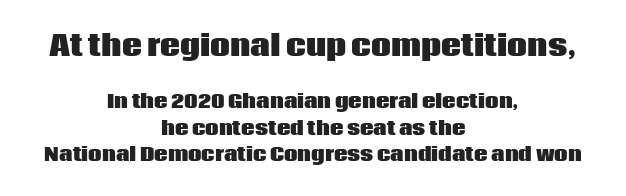
There is no visible air inserted between adjacent glyphs. The leading is moderate, giving the passage an even texture. Does the bottom block carry the larger type? No, the top block does. Posture: vertical. The sample has been set heavy, in full bold.
